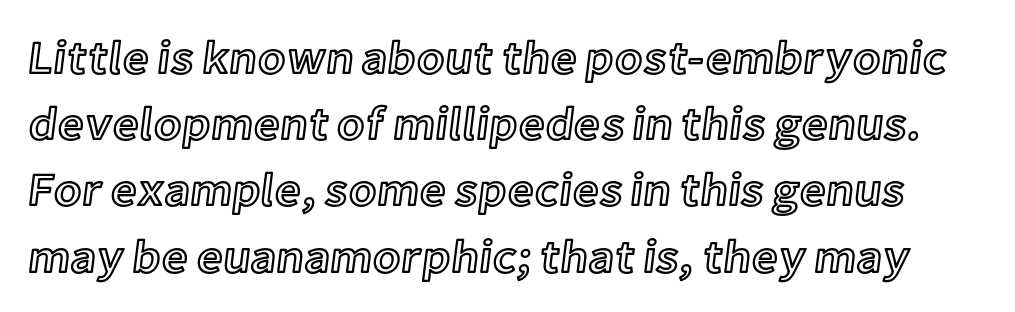
The image shows 46 px text type; set normal line spacing (1.44x), normal letter spacing, not underlined; a medium x-height.
